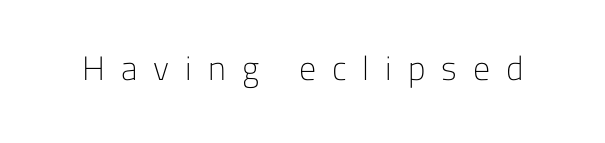
{"serif": "no", "italic": "no", "bold": "no", "weight": "light", "width": "normal", "stroke_contrast": "low", "x_height": "medium", "monospaced": "no", "underline": "no", "letter_spacing": "wide", "letter_spacing_em": 0.47, "glyph_px": 34}
